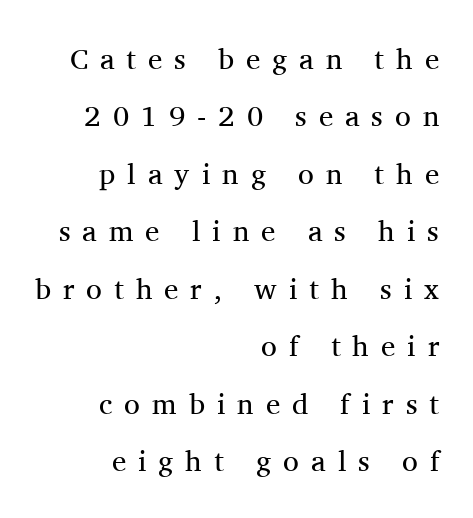
Q: Is the text bold? A: No.
Q: Is the text italic (slanted)? A: No, it is upright.
Q: Is the typeface a serif or a sans-serif typeface? A: Serif.
Q: Is the text underlined? A: No.
Q: How is the paragraph aligned? A: Right-aligned.
Q: Is the spacing between letters normal or unusually wide? A: Unusually wide.
Q: Is the spacing between lines tight, normal or loose? A: Loose.
Q: Width (condensed, normal, or wide)? A: Normal.
Q: Stroke contrast? A: Medium.
Q: x-height? A: Medium.
Q: Monospaced? A: No.
